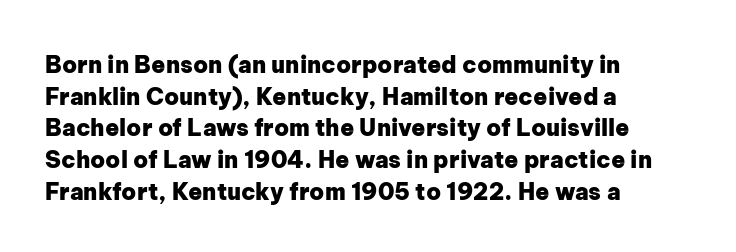
The lines are quadded left. Regular leading. Nothing unusual about the tracking: characters are spaced as the font intends. The font is running at its bold setting. Tall strokes in this sample are plumb rather than angled.
